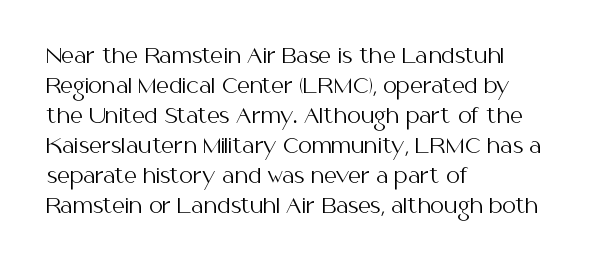
Q: Is the text bold? A: No.
Q: Is the text italic (slanted)? A: No, it is upright.
Q: Is the text underlined? A: No.
Q: How is the paragraph aligned? A: Left-aligned.
Q: Is the spacing between letters normal or unusually wide? A: Normal.
Q: Is the spacing between lines tight, normal or loose? A: Normal.
